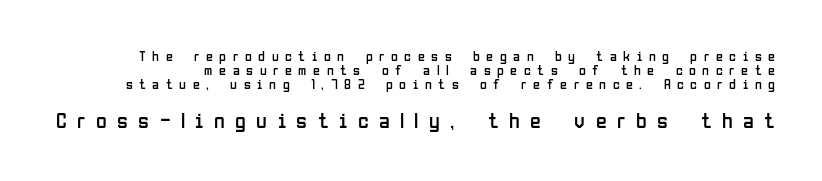
{"italic": "no", "bold": "no", "underline": "no", "line_spacing": "tight", "line_spacing_ratio": 0.99, "letter_spacing": "wide", "letter_spacing_em": 0.47, "larger_block": "second", "size_ratio": 1.57, "glyph_px": 22}
